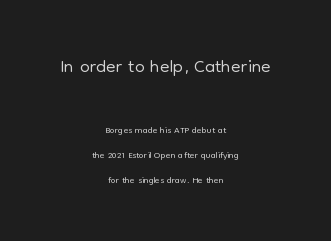
Q: Is the text bold? A: No.
Q: Is the text italic (slanted)? A: No, it is upright.
Q: Is the typeface a serif or a sans-serif typeface? A: Sans-serif.
Q: Is the text underlined? A: No.
Q: How is the paragraph aligned? A: Centered.
Q: Is the spacing between letters normal or unusually wide? A: Normal.
Q: Which block of text is set in a larger size, the first (top) or the second (bottom)? A: The first (top) one.
Q: Width (condensed, normal, or wide)? A: Normal.
Q: Stroke contrast? A: Low.
Q: x-height? A: Medium.
Q: Monospaced? A: No.
